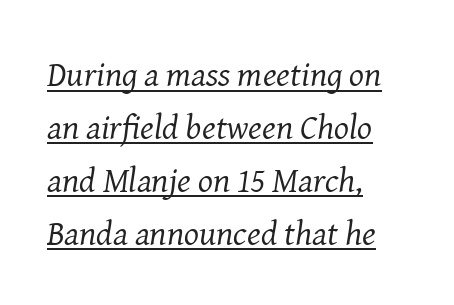
The image shows 35 px regular-weight serif type, italic (leaning right); set left-aligned, normal line spacing (1.51x), normal letter spacing, underlined; medium stroke contrast and a medium x-height.
